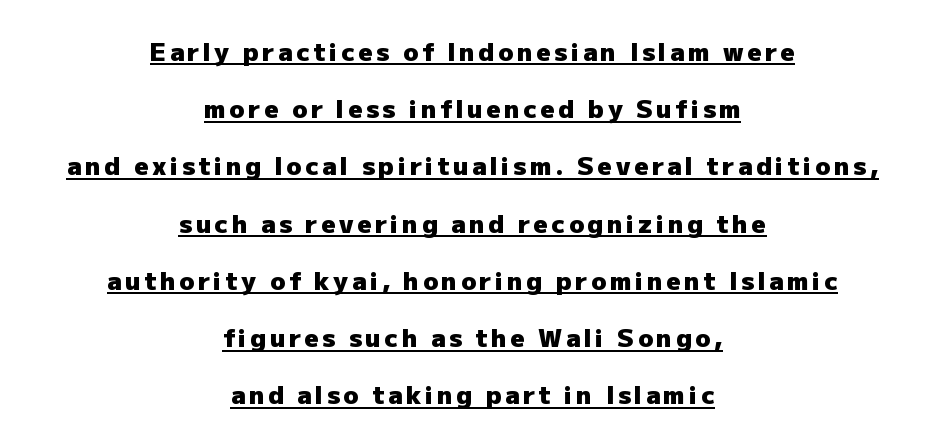
Q: Is the text bold? A: Yes.
Q: Is the text italic (slanted)? A: No, it is upright.
Q: Is the text underlined? A: Yes.
Q: How is the paragraph aligned? A: Centered.
Q: Is the spacing between lines tight, normal or loose? A: Loose.
